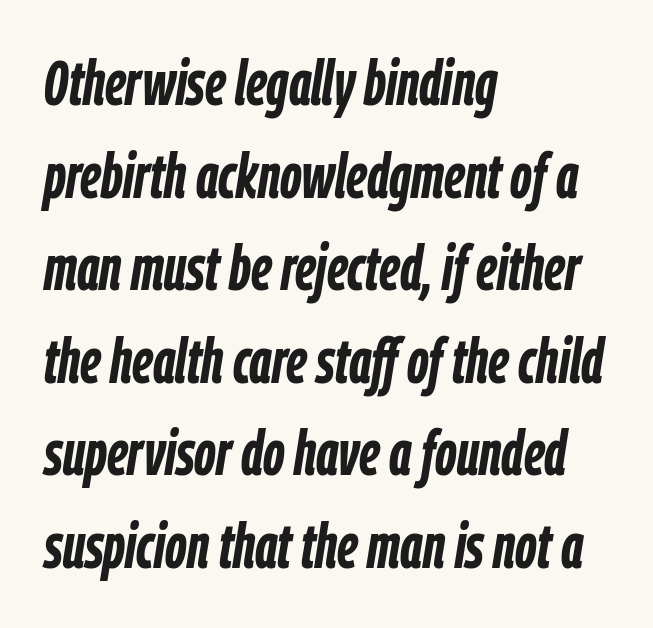
This sample keeps an unexceptional amount of space between lines. The tracking reads as untouched default to a designer's eye. How heavy is the stroke? Heavy — this is a bold. Proportional: the letters do not fall into vertical columns. Nobody drew a line under any word here. Horizontally, the lines are justified to the leading edge only.
